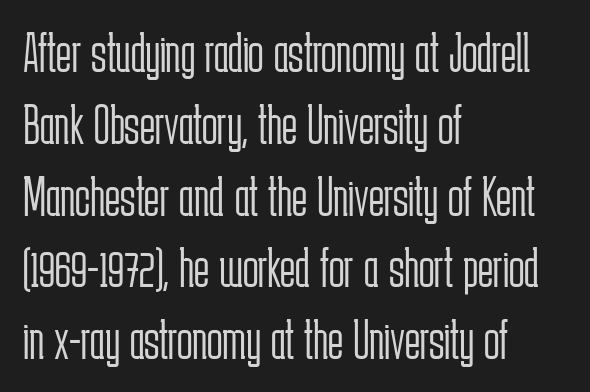
{"serif": "no", "italic": "no", "bold": "no", "weight": "light", "width": "condensed", "stroke_contrast": "low", "x_height": "medium", "monospaced": "no", "underline": "no", "align": "left", "line_spacing": "normal", "line_spacing_ratio": 1.26, "letter_spacing": "normal", "letter_spacing_em": 0.0, "glyph_px": 57}
